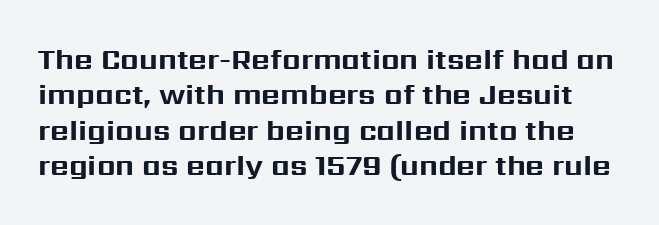
The image shows 29 px bold sans-serif type, upright; set line spacing 1.22x, normal letter spacing, not underlined; medium stroke contrast and a medium x-height.
